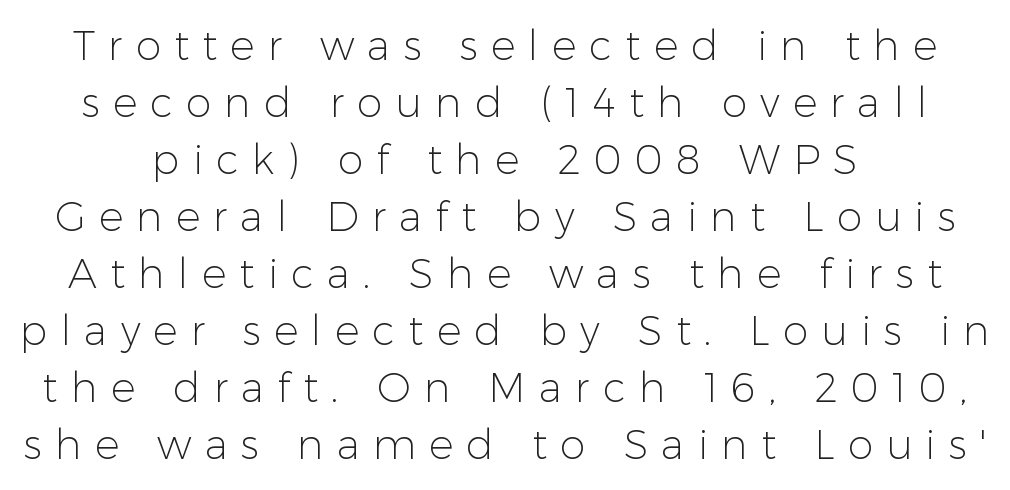
Q: Is the text bold? A: No.
Q: Is the text italic (slanted)? A: No, it is upright.
Q: Is the typeface a serif or a sans-serif typeface? A: Sans-serif.
Q: Is the text underlined? A: No.
Q: How is the paragraph aligned? A: Centered.
Q: Is the spacing between letters normal or unusually wide? A: Unusually wide.
Q: Is the spacing between lines tight, normal or loose? A: Normal.
Q: Width (condensed, normal, or wide)? A: Normal.
Q: Stroke contrast? A: Low.
Q: x-height? A: Medium.
Q: Monospaced? A: No.
